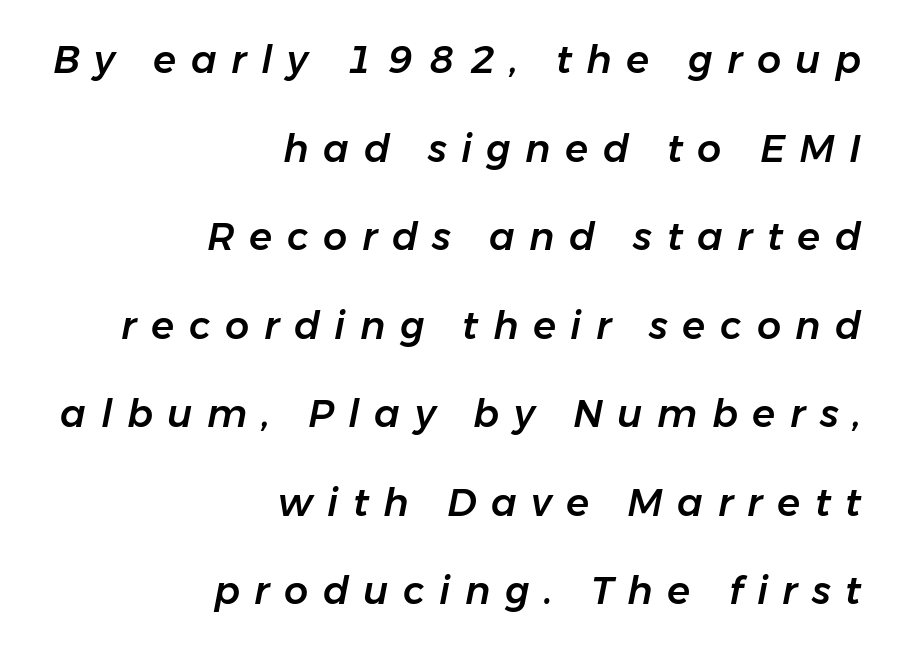
Characters follow at a spacing far wider than the type designer built in. Line endings align vertically; line beginnings do not. When letters slant like this, we call the style italic. What's the leading like? Stretched, with rows far apart. The face used here is proportionally spaced, like ordinary book or web type.
